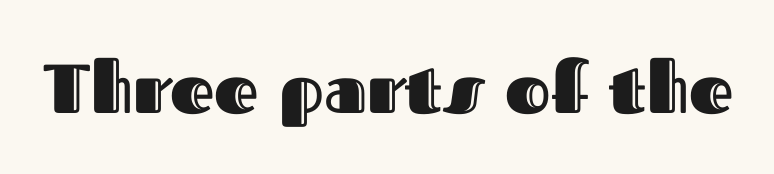
{"italic": "no", "width": "normal", "x_height": "medium", "monospaced": "no", "underline": "no", "letter_spacing": "normal", "letter_spacing_em": 0.0, "glyph_px": 69}
